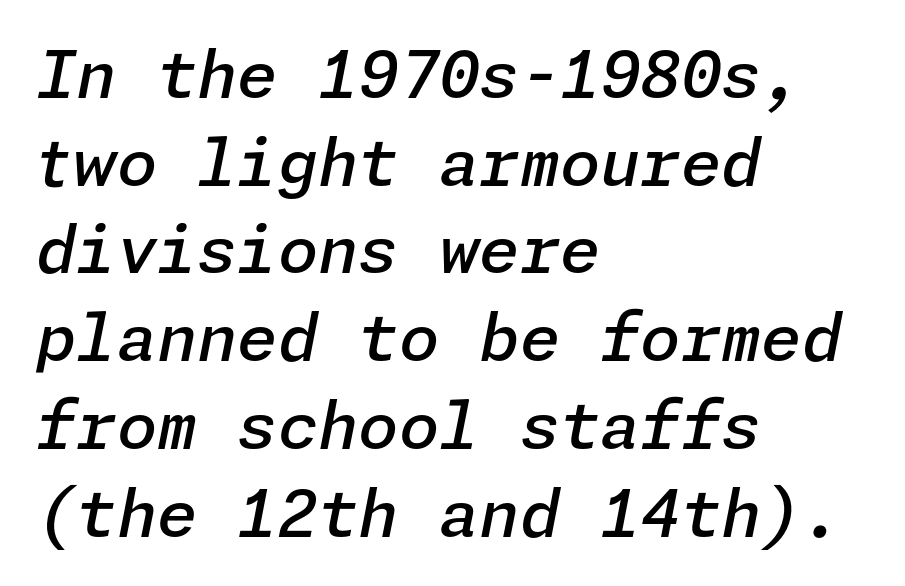
{"italic": "yes", "lean": "right", "slant_degrees": 11, "bold": "semi", "weight": "semibold", "width": "normal", "stroke_contrast": "low", "x_height": "medium", "underline": "no", "align": "left", "line_spacing": "normal", "line_spacing_ratio": 1.35, "letter_spacing": "normal", "letter_spacing_em": 0.0, "glyph_px": 65}
